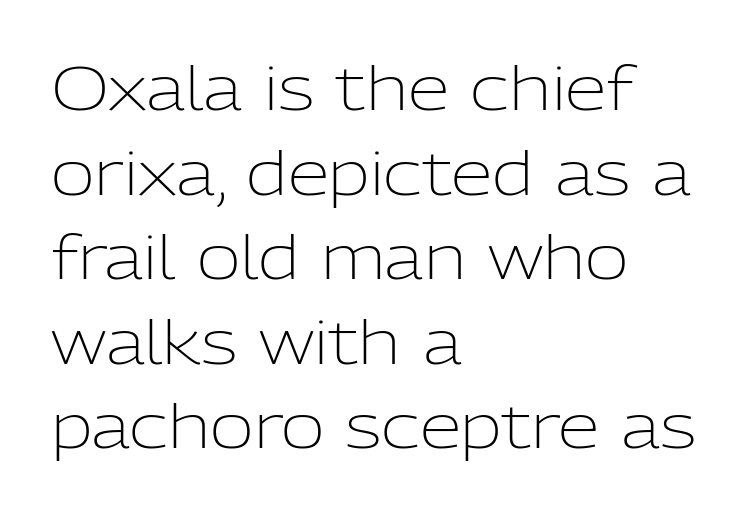
The image shows 60 px light sans-serif type, upright; set left-aligned, normal line spacing (1.41x), normal letter spacing, not underlined; low stroke contrast and a medium x-height.
